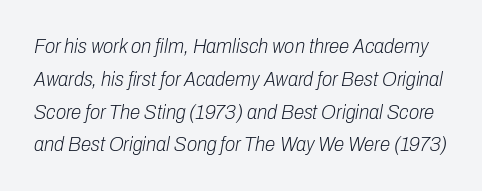
Q: Is the text bold? A: No.
Q: Is the text italic (slanted)? A: Yes, it leans right by about 10 degrees.
Q: Is the text underlined? A: No.
Q: Is the spacing between letters normal or unusually wide? A: Normal.
Q: Is the spacing between lines tight, normal or loose? A: Normal.
